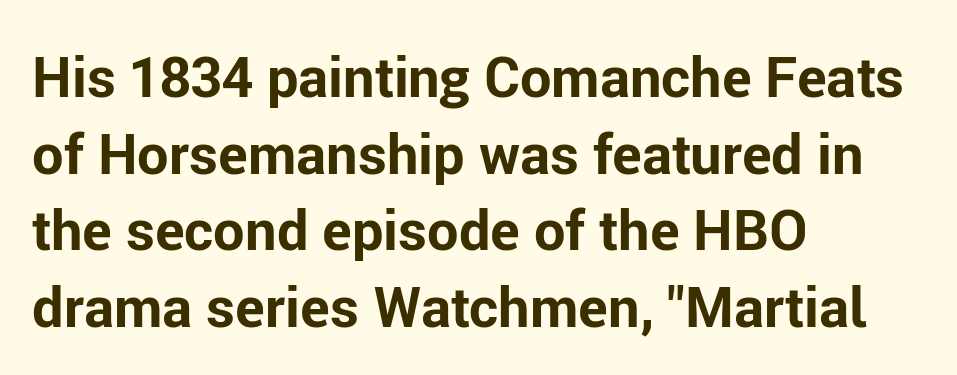
Compared with typical paragraphs, the rows here are spaced about the same. This sample uses an upright cut, with every glyph sitting square on the baseline. This rendering features lettering with no underline. Character widths vary here, with narrow letters taking less room than wide ones. To sum up the face: it is a sans, with no serifs. Look at the stroke-to-counter ratio: heavy, a bold.
